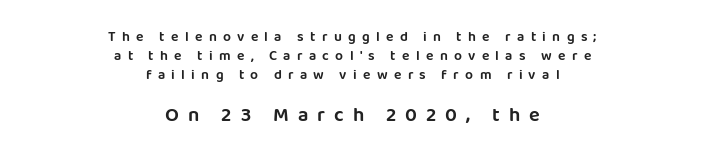
The image shows 20 px text type, upright; set centered, normal line spacing (1.35x), unusually wide letter spacing (+0.45 em), not underlined; the second (bottom) block is 1.43x larger.
